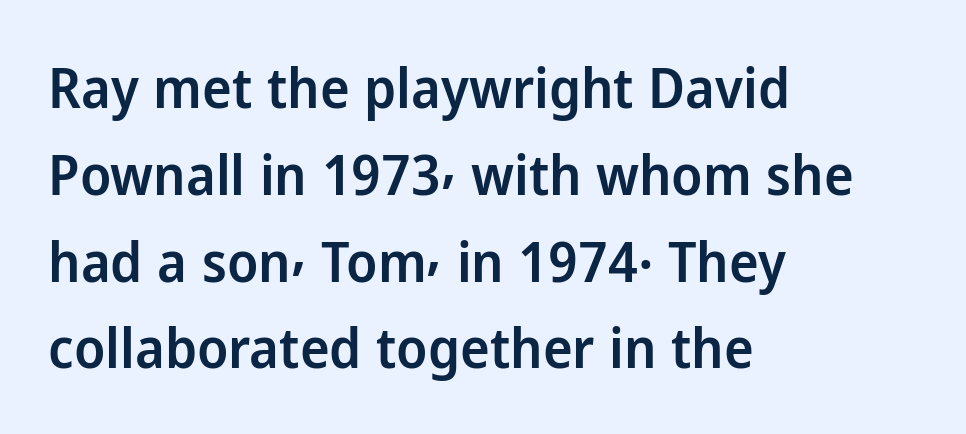
{"serif": "no", "italic": "no", "bold": "semi", "weight": "semibold", "width": "normal", "stroke_contrast": "low", "x_height": "medium", "monospaced": "no", "underline": "no", "align": "left", "line_spacing": "normal", "line_spacing_ratio": 1.55, "letter_spacing": "normal", "letter_spacing_em": 0.0, "glyph_px": 56}
